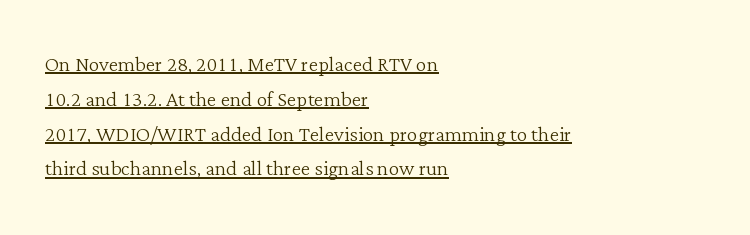
The image shows 27 px text type, upright; set left-aligned, normal line spacing (1.29x), normal letter spacing, underlined.
